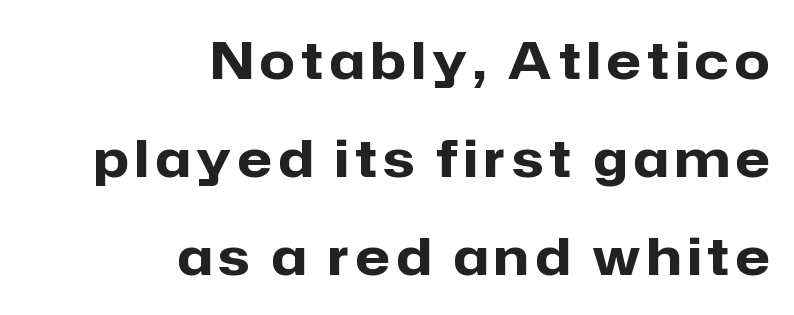
Q: Is the text bold? A: Yes.
Q: Is the text italic (slanted)? A: No, it is upright.
Q: Is the typeface a serif or a sans-serif typeface? A: Sans-serif.
Q: Is the text underlined? A: No.
Q: How is the paragraph aligned? A: Right-aligned.
Q: Is the spacing between lines tight, normal or loose? A: Loose.
Q: Width (condensed, normal, or wide)? A: Normal.
Q: Stroke contrast? A: Low.
Q: x-height? A: Medium.
Q: Monospaced? A: No.
